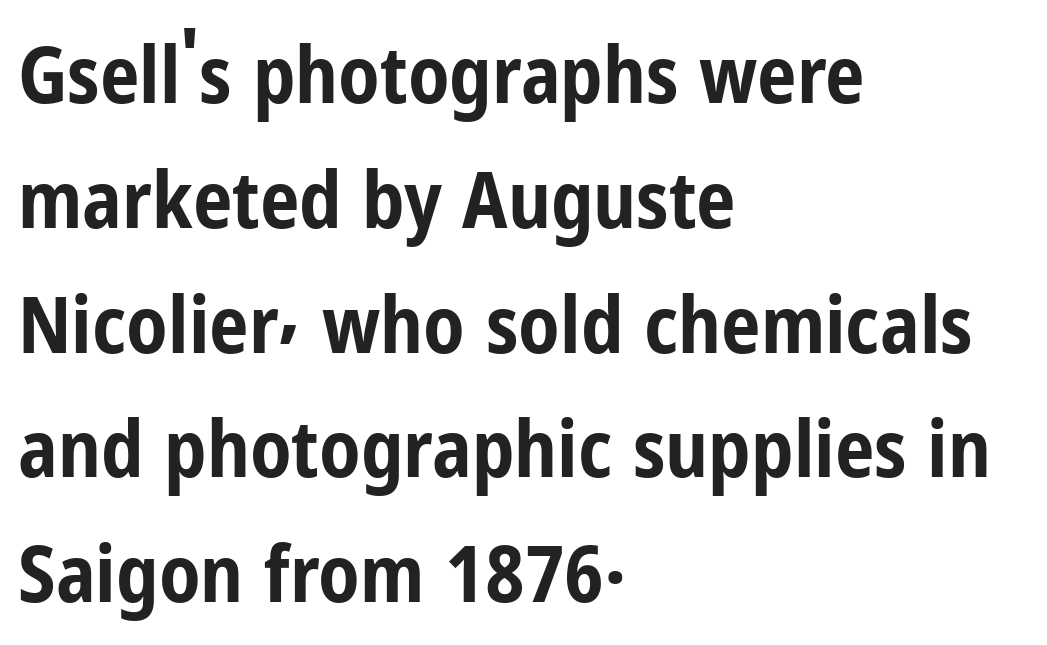
{"serif": "no", "italic": "no", "bold": "yes", "weight": "bold", "width": "condensed", "stroke_contrast": "low", "x_height": "medium", "monospaced": "no", "underline": "no", "align": "left", "line_spacing": "normal", "line_spacing_ratio": 1.58, "letter_spacing": "normal", "letter_spacing_em": 0.0, "glyph_px": 79}
